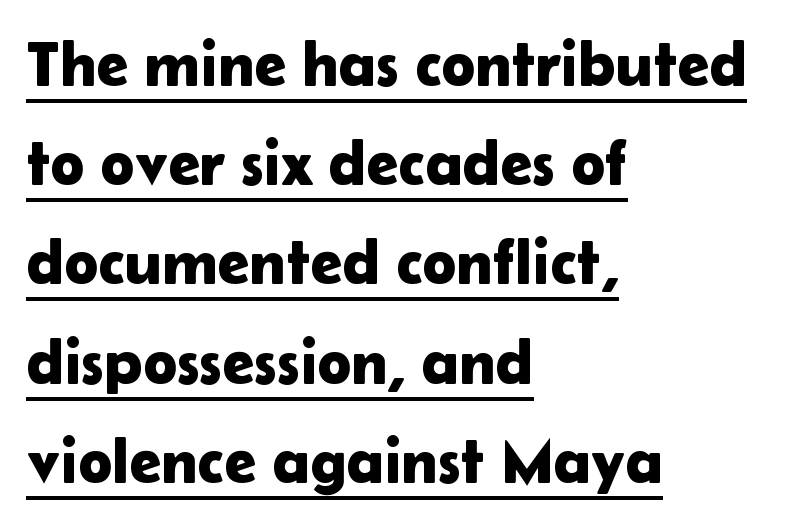
{"serif": "no", "italic": "no", "width": "normal", "stroke_contrast": "low", "x_height": "medium", "monospaced": "no", "underline": "yes", "align": "left", "line_spacing": "normal", "line_spacing_ratio": 1.55, "letter_spacing": "normal", "letter_spacing_em": 0.0, "glyph_px": 64}
